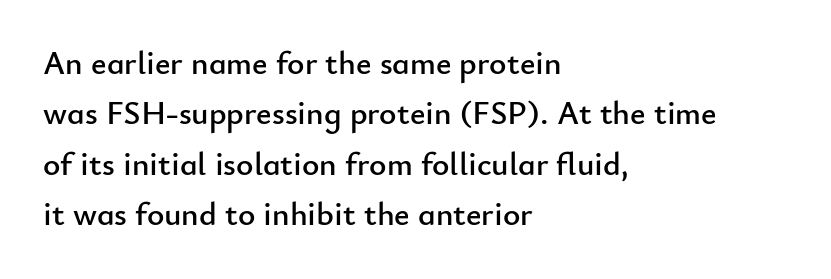
The image shows 33 px sans-serif type, upright; set left-aligned, normal line spacing (1.53x), normal letter spacing, not underlined; low stroke contrast and a small x-height.
